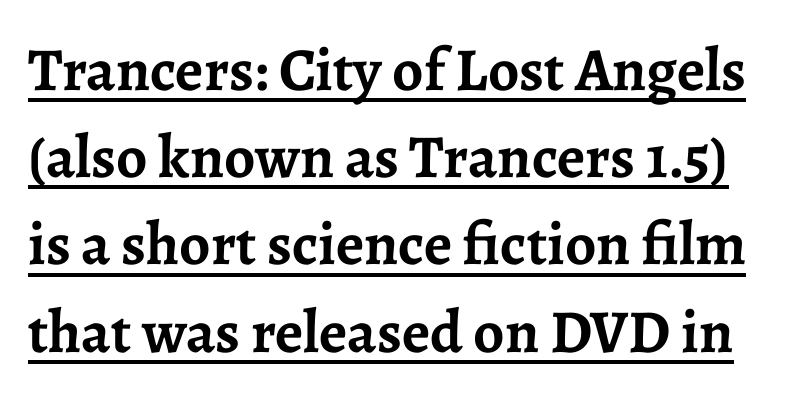
Note the varied advance widths — an 'i' is clearly narrower than an 'm'. Here the glyphs are tracked normally, forming tight word shapes. Typographic density is high because the face is bold. Rows of type keep a routine distance in the vertical direction.
